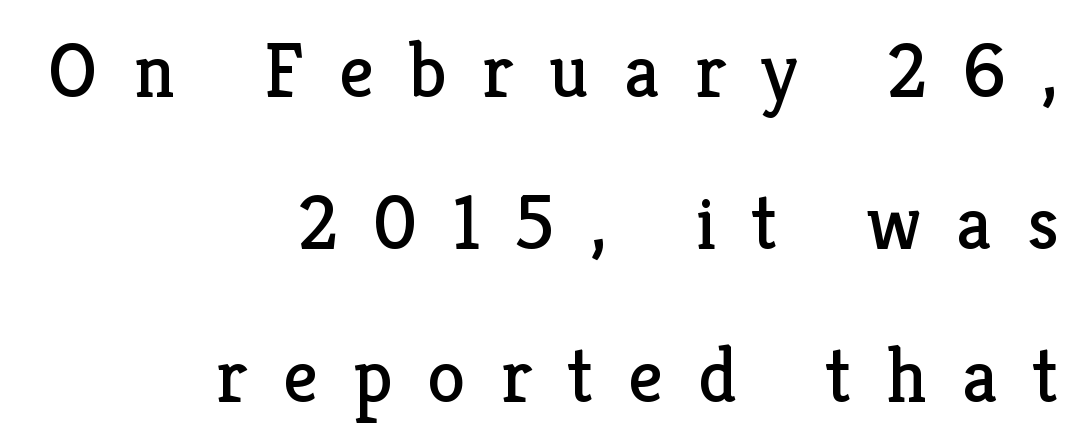
The rendering uses natural spacing where letterforms have individual widths. A quiet, ordinary-to-light weight characterises the typeface. The specimen omits any rule beneath the text block's lines. Posture: vertical. This sample trades compactness for vertical openness between lines. The paragraph has a hard right edge and a soft left edge.
